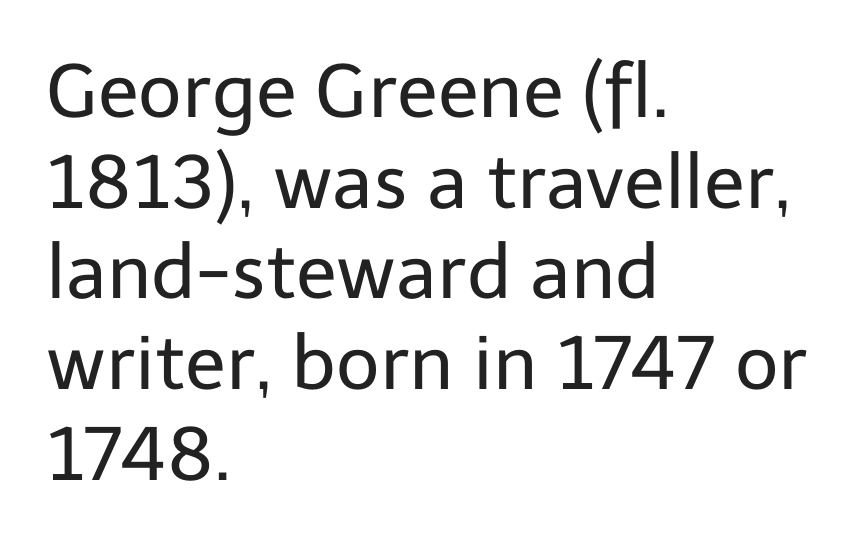
The typesetting does not lean heavy: it is not bold. The rendering uses natural spacing where letterforms have individual widths. Does the copy run flush right? No — it runs flush left. This is the regular roman posture of the typeface. Tracking value appears to be zero — textbook default spacing.
